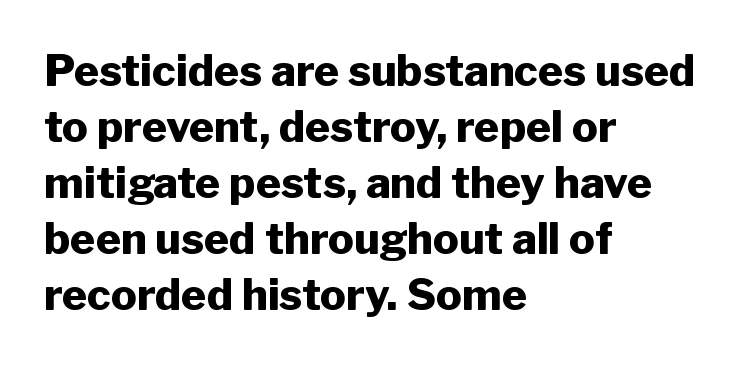
Q: Is the text bold? A: Yes.
Q: Is the text italic (slanted)? A: No, it is upright.
Q: Is the typeface a serif or a sans-serif typeface? A: Sans-serif.
Q: Is the text underlined? A: No.
Q: How is the paragraph aligned? A: Left-aligned.
Q: Is the spacing between letters normal or unusually wide? A: Normal.
Q: Is the spacing between lines tight, normal or loose? A: Normal.
Q: Width (condensed, normal, or wide)? A: Normal.
Q: Stroke contrast? A: Low.
Q: x-height? A: Medium.
Q: Monospaced? A: No.
